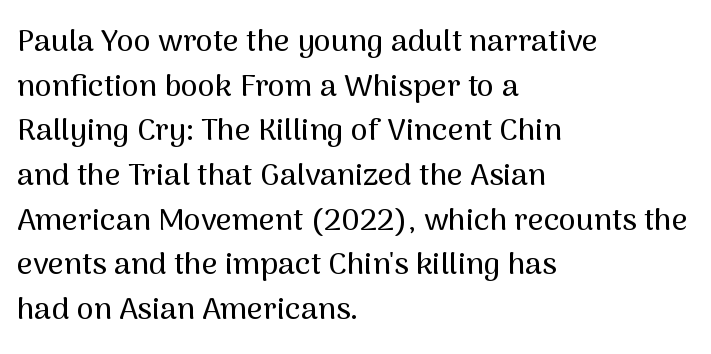
Q: Is the text italic (slanted)? A: No, it is upright.
Q: Is the typeface a serif or a sans-serif typeface? A: Sans-serif.
Q: Is the text underlined? A: No.
Q: How is the paragraph aligned? A: Left-aligned.
Q: Is the spacing between letters normal or unusually wide? A: Normal.
Q: Is the spacing between lines tight, normal or loose? A: Normal.
Q: Width (condensed, normal, or wide)? A: Normal.
Q: Stroke contrast? A: Medium.
Q: x-height? A: Medium.
Q: Monospaced? A: No.
